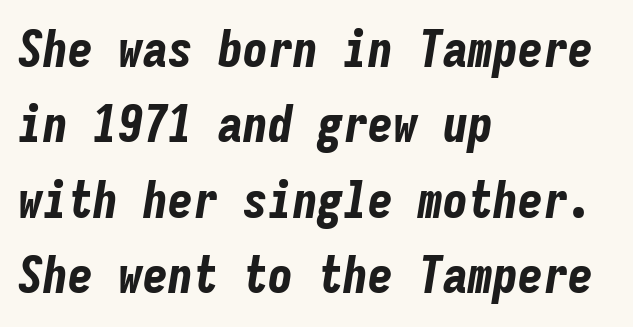
Q: Is the text bold? A: Yes.
Q: Is the text italic (slanted)? A: Yes, it leans right by about 9 degrees.
Q: Is the text underlined? A: No.
Q: How is the paragraph aligned? A: Left-aligned.
Q: Is the spacing between letters normal or unusually wide? A: Normal.
Q: Is the spacing between lines tight, normal or loose? A: Normal.
Q: Width (condensed, normal, or wide)? A: Condensed.
Q: Stroke contrast? A: Low.
Q: x-height? A: Medium.
Q: Monospaced? A: Yes.
